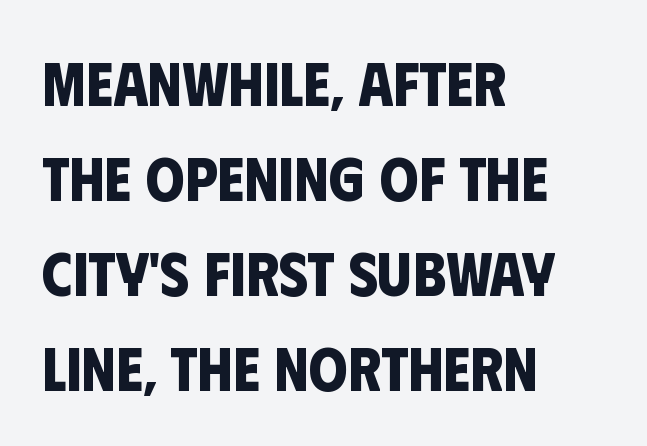
The image shows 62 px bold, condensed sans-serif type; set left-aligned, normal line spacing (1.53x), normal letter spacing, not underlined; low stroke contrast and a large x-height.
